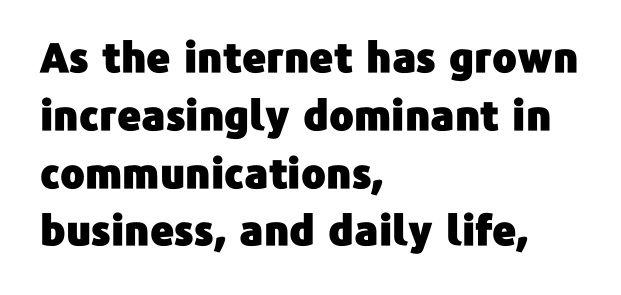
This rendering uses left alignment, leaving the right contour irregular. Words appear dense and cohesive because spacing is normal. This sample uses an upright cut, with every glyph sitting square on the baseline. Interline gaps are of average width in this sample. The face used here is proportionally spaced, like ordinary book or web type. Check where the strokes stop: nothing finishes them off — pure sans.
